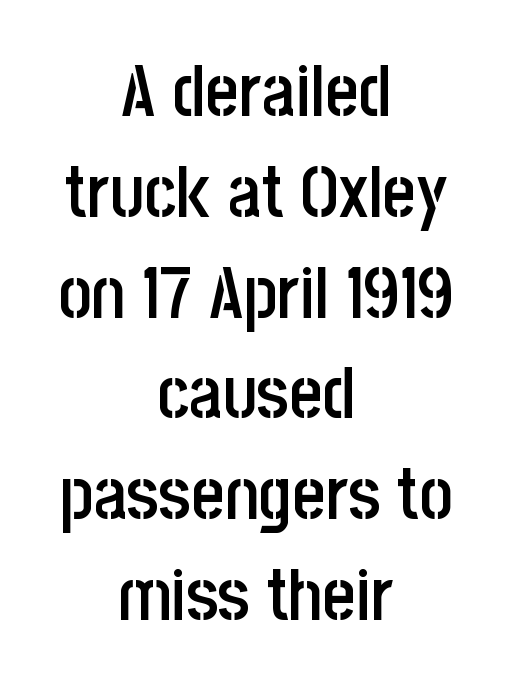
Look at the tracking — it's just the regular setting, nothing added. The paragraph shown floats in the horizontal middle. Decoration check: the copy has no underline. Unlike italic type, these characters show no tilt at all.
